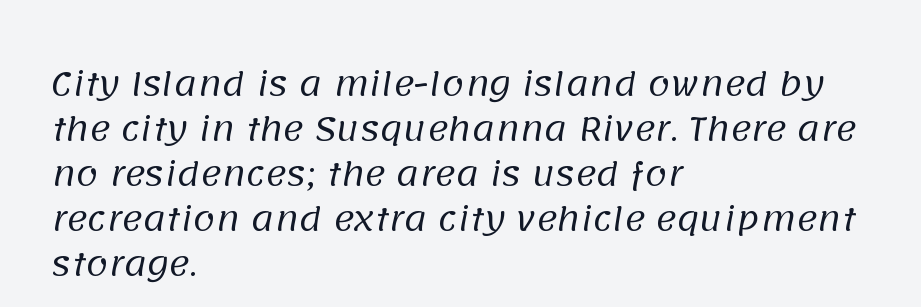
Regarding leading, the lines here are spaced in the standard way. This rendering features lettering with no underline. Teacher's note: observe the even left margin — that is flush-left alignment. Does extra space separate the letters? No, they use regular spacing.
